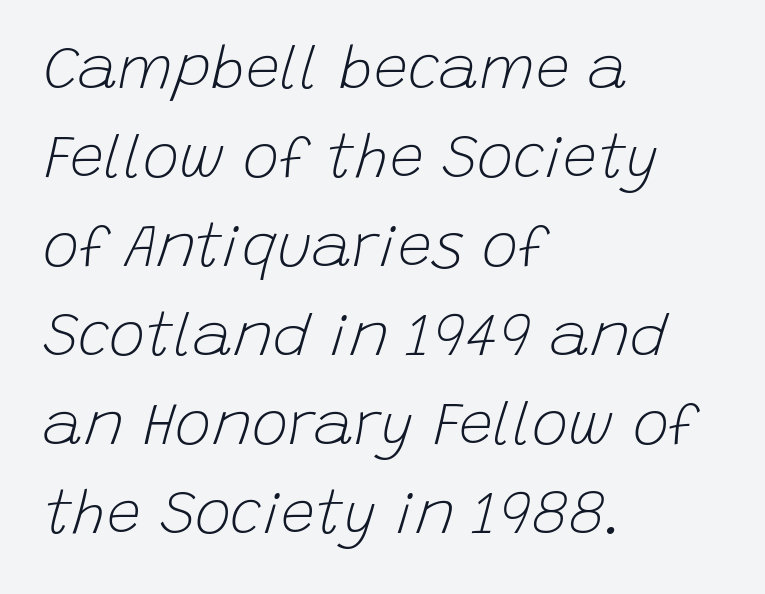
The image shows 61 px light type, italic (leaning right); set left-aligned, normal line spacing (1.46x), normal letter spacing, not underlined; low stroke contrast and a large x-height.
